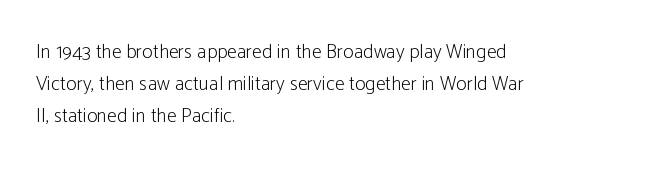
Q: Is the text bold? A: No.
Q: Is the text italic (slanted)? A: No, it is upright.
Q: Is the text underlined? A: No.
Q: How is the paragraph aligned? A: Left-aligned.
Q: Is the spacing between letters normal or unusually wide? A: Normal.
Q: Is the spacing between lines tight, normal or loose? A: Normal.
